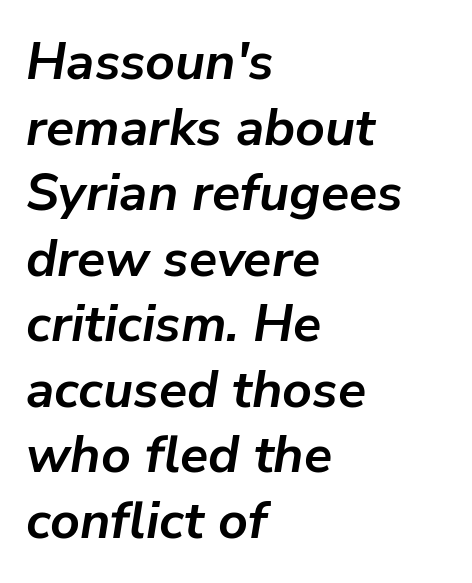
{"italic": "yes", "lean": "right", "slant_degrees": 9, "bold": "yes", "weight": "semibold", "width": "normal", "stroke_contrast": "low", "x_height": "medium", "monospaced": "no", "underline": "no", "align": "left", "line_spacing": "normal", "line_spacing_ratio": 1.26, "letter_spacing": "normal", "letter_spacing_em": 0.0, "glyph_px": 52}
